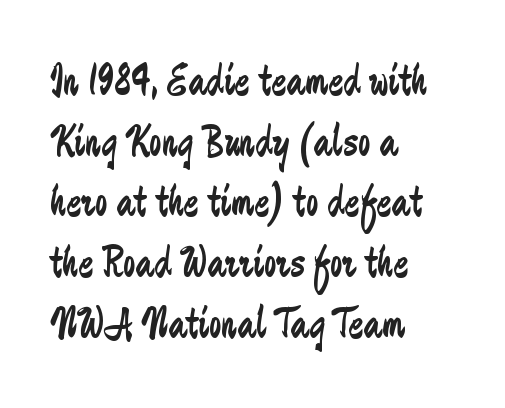
Honestly, the row spacing looks completely unremarkable. Caption: standard tracking, unaltered. A clean baseline with only descenders dipping below it. This is sans-serif lettering, the kind often seen on screens and signage.
